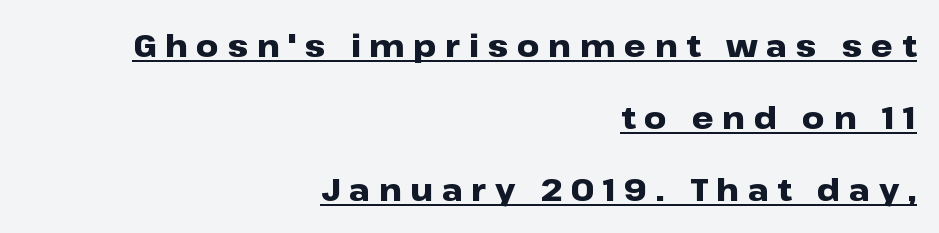
{"serif": "no", "italic": "no", "bold": "yes", "weight": "heavy", "width": "wide", "stroke_contrast": "low", "x_height": "medium", "monospaced": "no", "underline": "yes", "align": "right", "line_spacing": "loose", "line_spacing_ratio": 2.32, "letter_spacing": "wide", "letter_spacing_em": 0.28, "glyph_px": 31}
